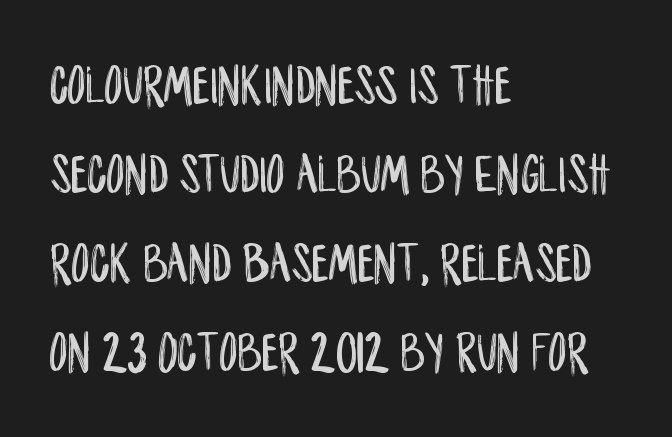
{"serif": "no", "italic": "no", "width": "condensed", "stroke_contrast": "low", "x_height": "large", "monospaced": "no", "underline": "no", "align": "left", "line_spacing": "normal", "line_spacing_ratio": 1.56, "letter_spacing": "normal", "letter_spacing_em": 0.0, "glyph_px": 57}
